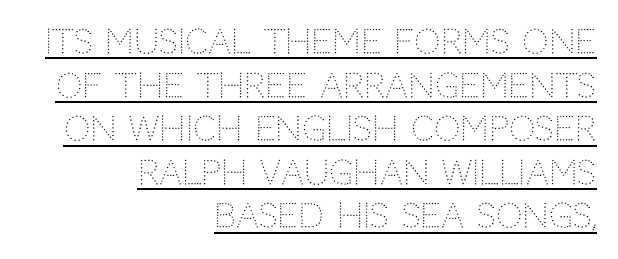
Teacher's note: observe the even right margin — that is flush-right alignment. Looks like regular typesetting: each glyph gets only the width it needs. Honestly, the underline is the first thing you notice here. The letters stand straight up with perfectly vertical stems. I'd call this a sans setting — the letters go barefoot. Caption: standard tracking, unaltered.
